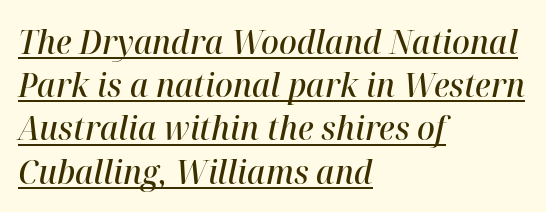
{"italic": "yes", "lean": "right", "slant_degrees": 12, "bold": "semi", "weight": "semibold", "width": "normal", "stroke_contrast": "high", "x_height": "medium", "monospaced": "no", "underline": "yes", "align": "left", "line_spacing": "normal", "line_spacing_ratio": 1.31, "letter_spacing": "normal", "letter_spacing_em": 0.0, "glyph_px": 33}
